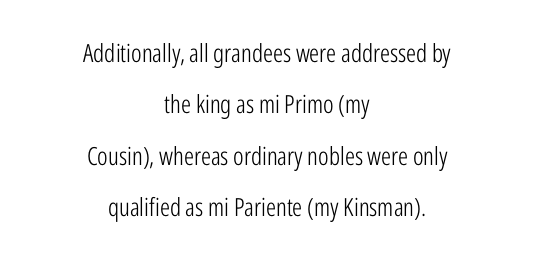
Q: Is the text bold? A: No.
Q: Is the text italic (slanted)? A: No, it is upright.
Q: Is the text underlined? A: No.
Q: How is the paragraph aligned? A: Centered.
Q: Is the spacing between letters normal or unusually wide? A: Normal.
Q: Is the spacing between lines tight, normal or loose? A: Loose.
